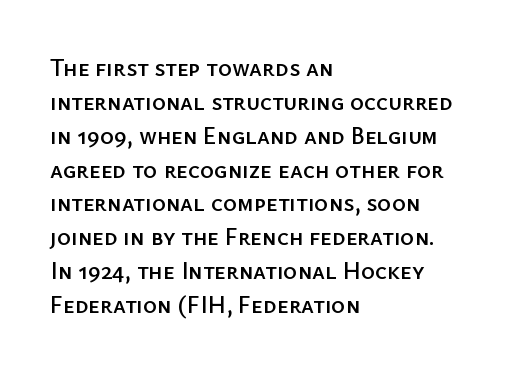
The image shows 24 px text type, upright; set left-aligned, normal line spacing (1.41x), normal letter spacing, not underlined.
